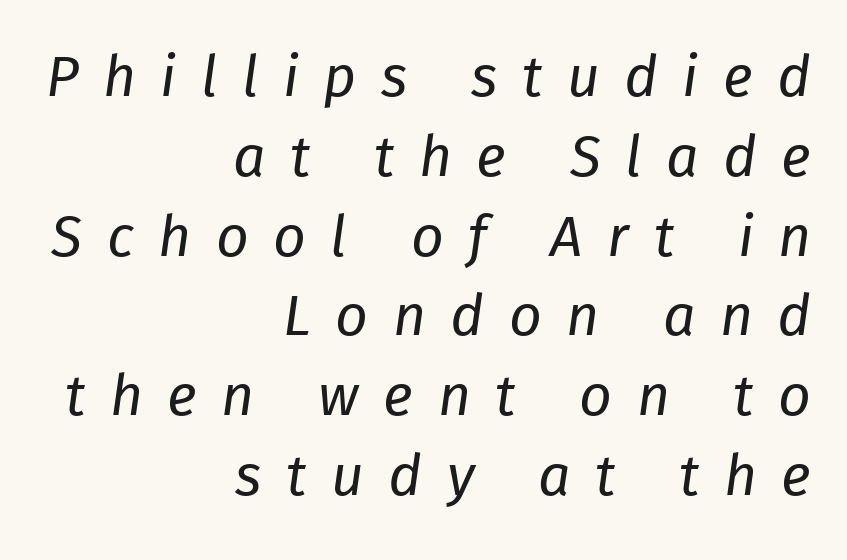
Think of a printed novel: that variable character pitch is what you see here. Decoration check: the copy has no underline. Is the type slanted? Yes — the strokes lean at a clear angle. The letterforms sit at book weight or below.
